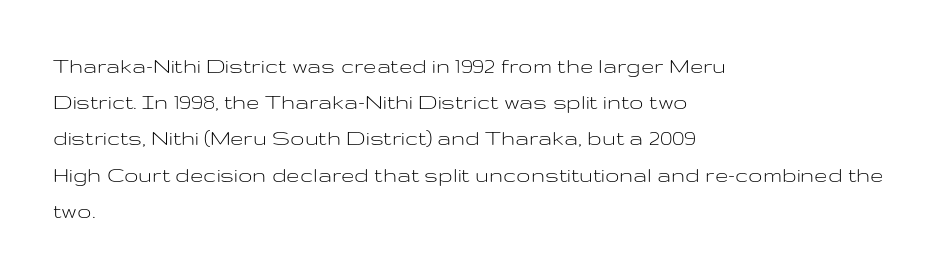
Default kerning and tracking; the words read as compact shapes. Tall strokes in this sample are plumb rather than angled. This rendering uses left alignment, leaving the right contour irregular. Students, observe: this is what conventionally led text looks like. Each stroke keeps to a modest, everyday thickness or less. Honestly, there is no underline to notice here at all.
